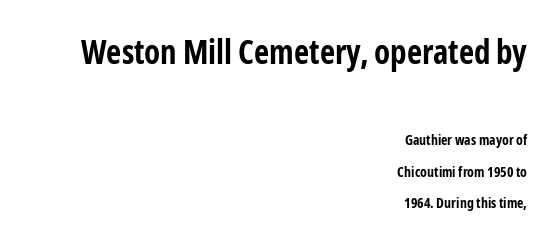
Character widths vary here, with narrow letters taking less room than wide ones. Does the type have serifs? No, each stem ends abruptly. Type size steps down from the first block to the second. Set as a true bold cut, around the 700 mark. Teacher's note: observe the even right margin — that is flush-right alignment. The leading is generous, giving the passage an open texture.
